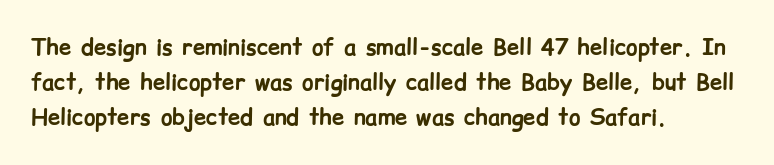
Every row of glyphs begins at an identical x-position on the left. Each word holds together tightly as a unit, with standard inter-letter gaps. What's the leading like? Ordinary, nothing unusual. Nope, not italic — everything's standing straight. The space directly below the letters is spotless.
